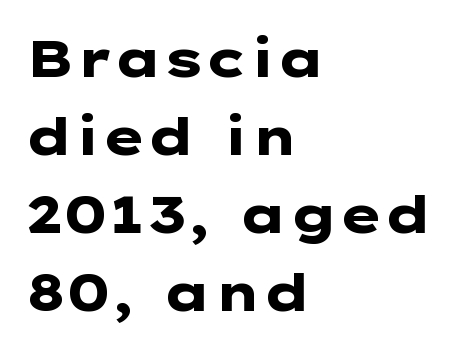
{"serif": "no", "italic": "no", "bold": "yes", "weight": "heavy", "width": "wide", "stroke_contrast": "low", "x_height": "medium", "underline": "no", "align": "left", "line_spacing": "normal", "line_spacing_ratio": 1.5, "letter_spacing": "normal", "letter_spacing_em": 0.0, "glyph_px": 52}
